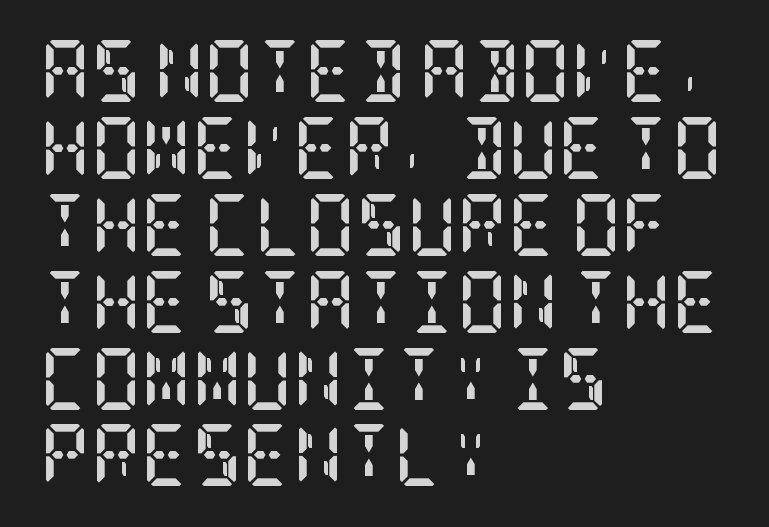
Check the space under the baseline: it is left empty. Is this a sans? No — the strokes have serifs. Alignment: flush left. In terms of weight, the rendering is a true, heavy bold.
